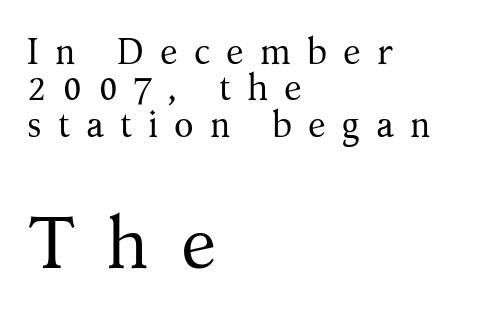
No word sits above an underline. Spacing verdict: proportional, widths tailored to each character. The font is comparable to plain body text, perhaps lighter. A classic flush-left, rag-right setting is used for this passage. Compared with typical body copy, the letter spacing here is much looser. Do the letters lean? They stand straight.
